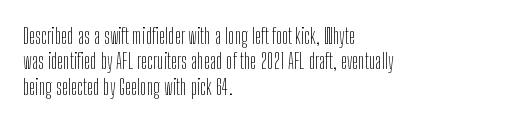
A bare baseline throughout the passage. Line beginnings align vertically; line endings do not. This sample uses plain, unmodified letter spacing. Posture: straight, roman, zero tilt. Is this a heavy cut? Hardly; it is regular or lighter.
